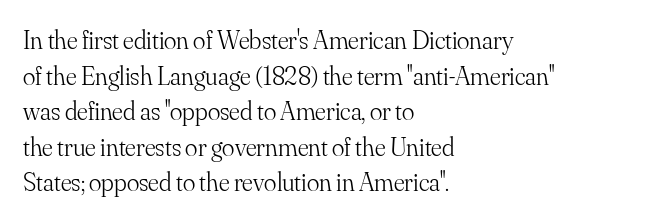
The line texture is even and compact thanks to regular tracking. Honestly, the row spacing looks completely unremarkable. Every row of glyphs begins at an identical x-position on the left. The letters stand straight up with perfectly vertical stems. Stroke thickness stays within the range of a standard reading face or lighter. Unmarked baselines from the first word to the last.
